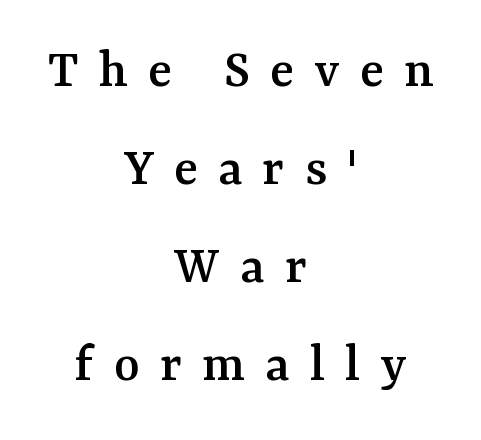
Posture: vertical. Serifs: yes, visible at the terminals of the letterforms. What stands out about the letter spacing? Its width — letters are far apart. Each letter keeps its own natural width here, so spacing adapts to shape.
